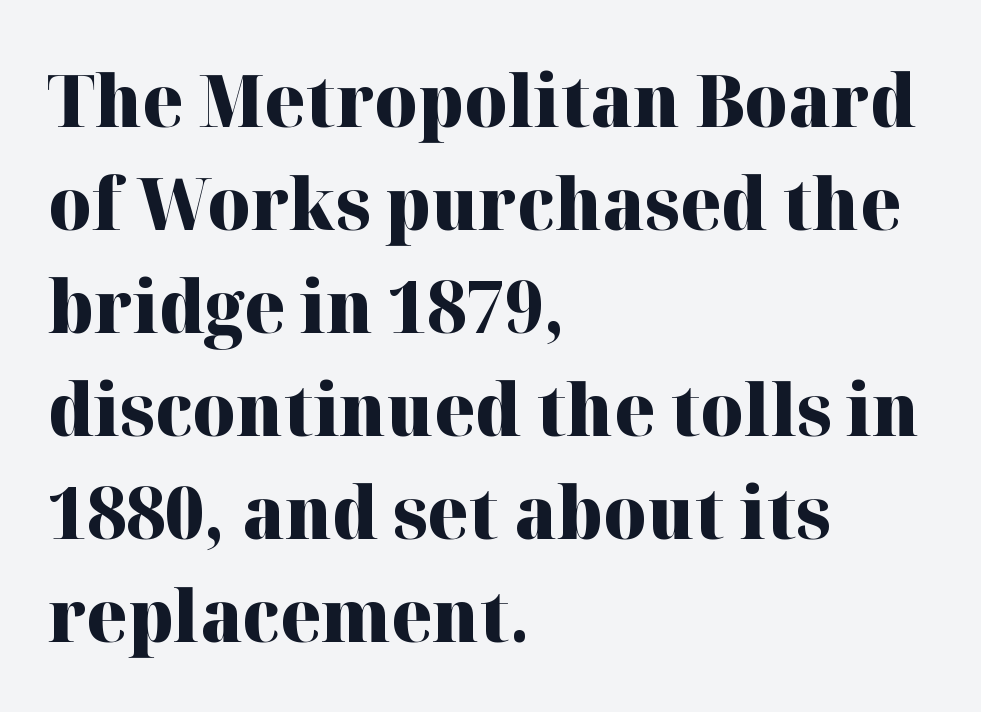
Q: Is the text bold? A: Yes.
Q: Is the text italic (slanted)? A: No, it is upright.
Q: Is the typeface a serif or a sans-serif typeface? A: Serif.
Q: Is the text underlined? A: No.
Q: How is the paragraph aligned? A: Left-aligned.
Q: Is the spacing between letters normal or unusually wide? A: Normal.
Q: Is the spacing between lines tight, normal or loose? A: Normal.
Q: Width (condensed, normal, or wide)? A: Normal.
Q: Stroke contrast? A: High.
Q: x-height? A: Medium.
Q: Monospaced? A: No.
